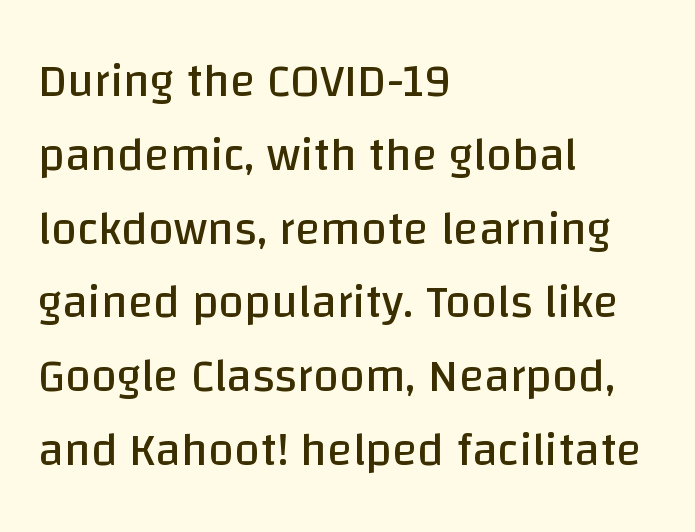
Q: Is the text bold? A: No.
Q: Is the text italic (slanted)? A: No, it is upright.
Q: Is the typeface a serif or a sans-serif typeface? A: Sans-serif.
Q: Is the text underlined? A: No.
Q: How is the paragraph aligned? A: Left-aligned.
Q: Is the spacing between letters normal or unusually wide? A: Normal.
Q: Is the spacing between lines tight, normal or loose? A: Normal.
Q: Width (condensed, normal, or wide)? A: Normal.
Q: Stroke contrast? A: Low.
Q: x-height? A: Large.
Q: Monospaced? A: No.
